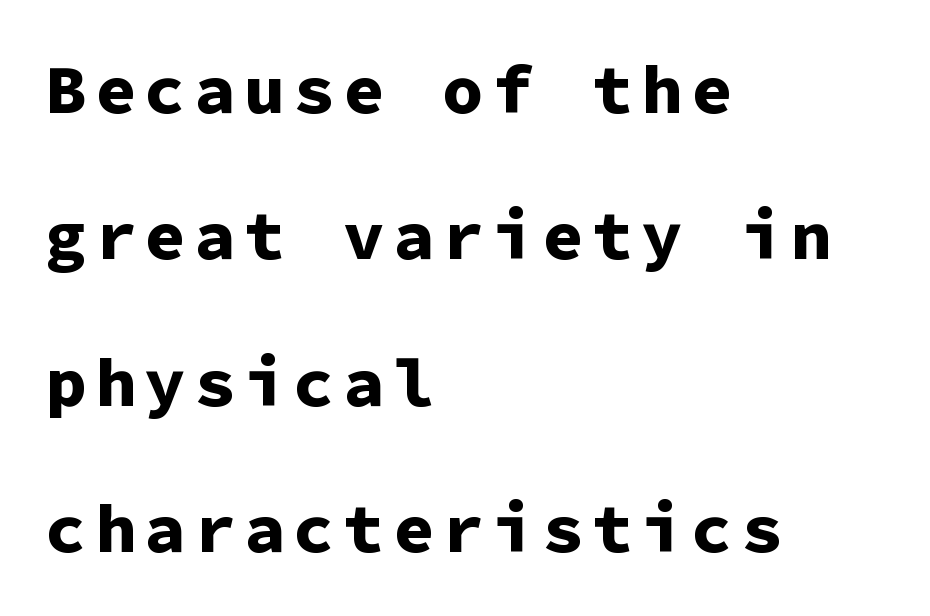
{"serif": "no", "italic": "no", "bold": "yes", "weight": "bold", "width": "normal", "stroke_contrast": "low", "x_height": "medium", "monospaced": "yes", "underline": "no", "align": "left", "line_spacing": "loose", "line_spacing_ratio": 2.12, "glyph_px": 69}
